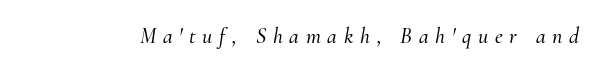
The image shows 22 px text type, italic (leaning right); set unusually wide letter spacing (+0.31 em), not underlined.
